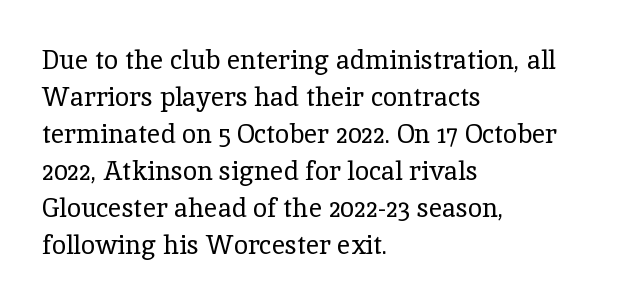
{"italic": "no", "bold": "no", "underline": "no", "align": "left", "line_spacing": "normal", "line_spacing_ratio": 1.42, "letter_spacing": "normal", "letter_spacing_em": 0.0, "glyph_px": 26}
